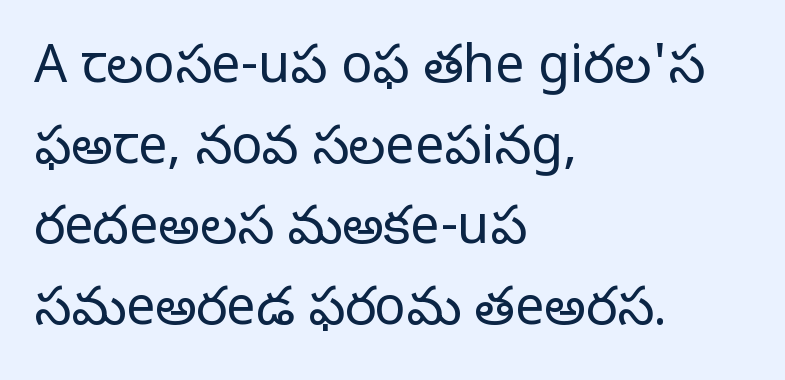
The image shows 52 px regular-weight serif type, upright; set left-aligned, normal line spacing (1.55x), normal letter spacing, not underlined; low stroke contrast and a large x-height.
